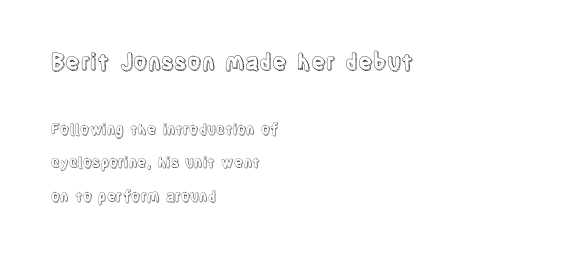
Line starts are locked; line ends wander. Compared with typical body copy, the letter spacing here is the same. A great deal of white space separates one row of letters from the next. The earlier block is typeset at a bigger size than the later block. The specimen omits any rule beneath the text block's lines. A roman cut, with each character standing at attention.
